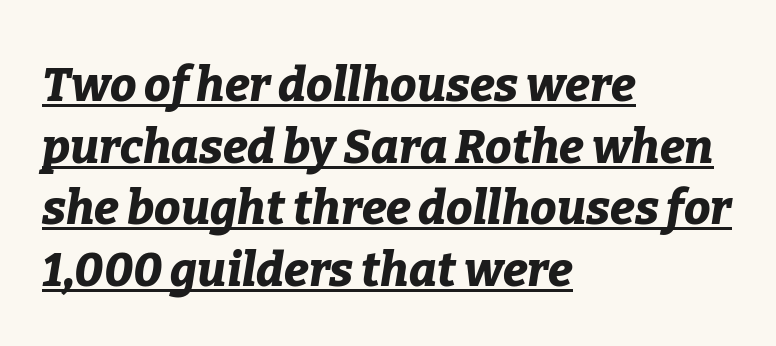
Q: Is the text bold? A: Yes.
Q: Is the text italic (slanted)? A: Yes, it leans right by about 9 degrees.
Q: Is the text underlined? A: Yes.
Q: How is the paragraph aligned? A: Left-aligned.
Q: Is the spacing between letters normal or unusually wide? A: Normal.
Q: Is the spacing between lines tight, normal or loose? A: Normal.
Q: Width (condensed, normal, or wide)? A: Normal.
Q: Stroke contrast? A: Low.
Q: x-height? A: Medium.
Q: Monospaced? A: No.
